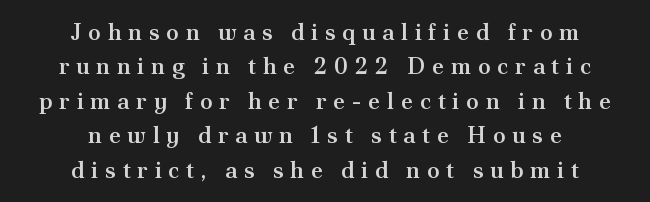
Is there much room between lines? A standard amount, neither cramped nor airy. This rendering features lettering with no underline. Its strokes are somewhat broadened, the hallmark of semibold type. The passage is arranged like a title page — every line centered. Notice how the stems are strictly vertical — no italics here. Tracking here is generous; glyphs stand well apart from one another.
